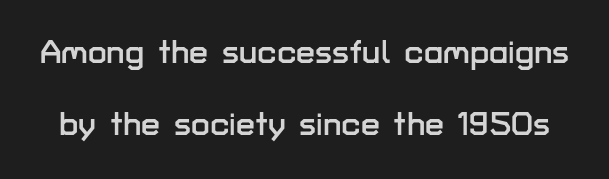
The image shows 34 px sans-serif type, upright; set loose line spacing (2.13x), normal letter spacing, not underlined; low stroke contrast and a medium x-height.
